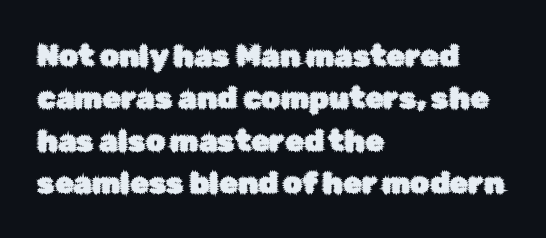
The image shows 30 px sans-serif type, upright; set left-aligned, normal line spacing (1.41x), normal letter spacing, not underlined; low stroke contrast and a medium x-height.
